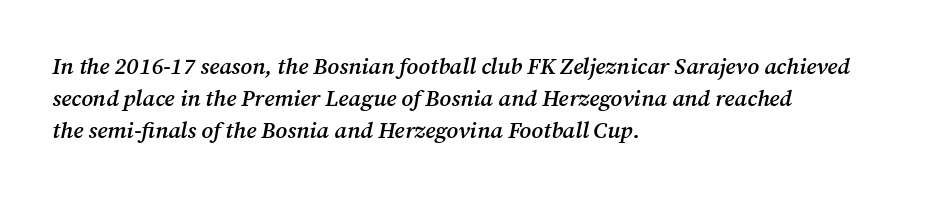
{"italic": "yes", "lean": "right", "slant_degrees": 12, "bold": "semi", "underline": "no", "align": "left", "line_spacing": "normal", "line_spacing_ratio": 1.4, "letter_spacing": "normal", "letter_spacing_em": 0.0, "glyph_px": 23}
